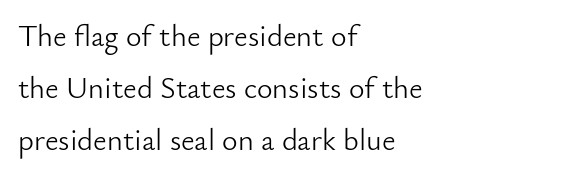
{"serif": "no", "italic": "no", "bold": "no", "weight": "light", "width": "normal", "stroke_contrast": "low", "x_height": "small", "monospaced": "no", "underline": "no", "align": "left", "line_spacing_ratio": 1.74, "letter_spacing": "normal", "letter_spacing_em": 0.0, "glyph_px": 30}
